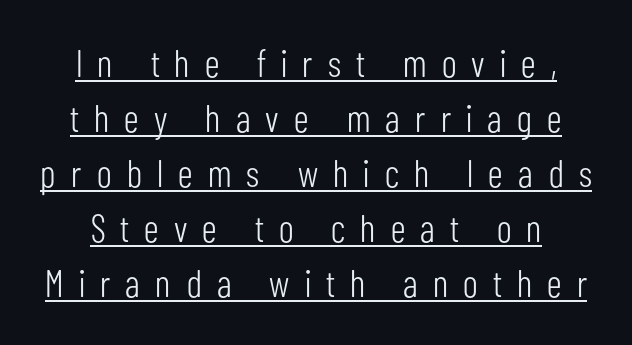
This is underlined copy, the kind a proofreader might mark for attention. Regarding leading, the lines here are spaced in the standard way. The typeface has the unassuming heft of standard copy or less. Posture: upright roman.
